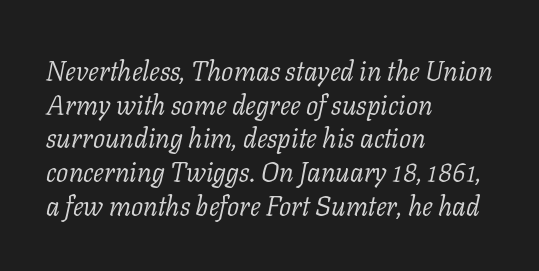
Nobody touched the tracking dial on this one. Weight: in the light-to-regular range. Every character sits at an angle, as italics do. Quick note: underline off.
